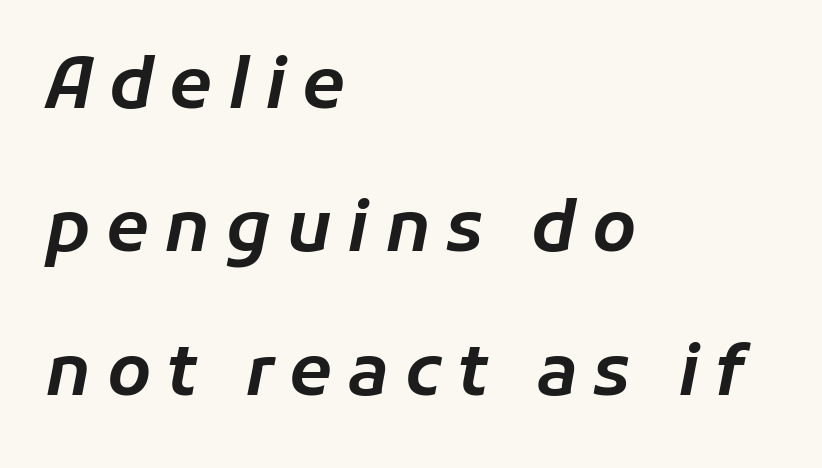
Q: Is the text italic (slanted)? A: Yes, it leans right by about 11 degrees.
Q: Is the text underlined? A: No.
Q: How is the paragraph aligned? A: Left-aligned.
Q: Is the spacing between letters normal or unusually wide? A: Unusually wide.
Q: Is the spacing between lines tight, normal or loose? A: Loose.
Q: Width (condensed, normal, or wide)? A: Normal.
Q: Stroke contrast? A: Low.
Q: x-height? A: Medium.
Q: Monospaced? A: No.
